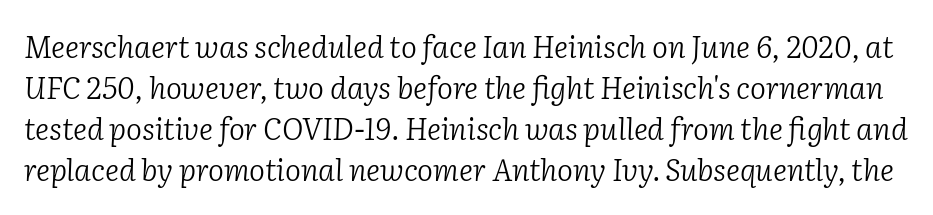
The image shows 30 px light serif type, italic (leaning right); set normal line spacing (1.37x), normal letter spacing, not underlined; low stroke contrast and a medium x-height.
